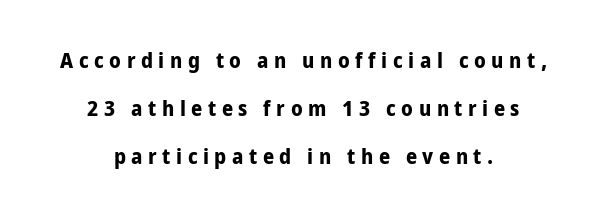
The image shows 22 px bold type, upright; set centered, loose line spacing (2.19x), unusually wide letter spacing (+0.25 em), not underlined.
